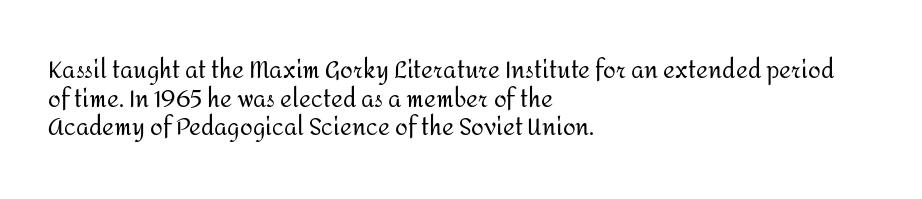
Beneath every word, the page is bare. On a weight scale, this lands at 450 or below. Look at the tracking — it's just the regular setting, nothing added. The typesetter chose a ragged-right arrangement here. Upright lettering throughout.
